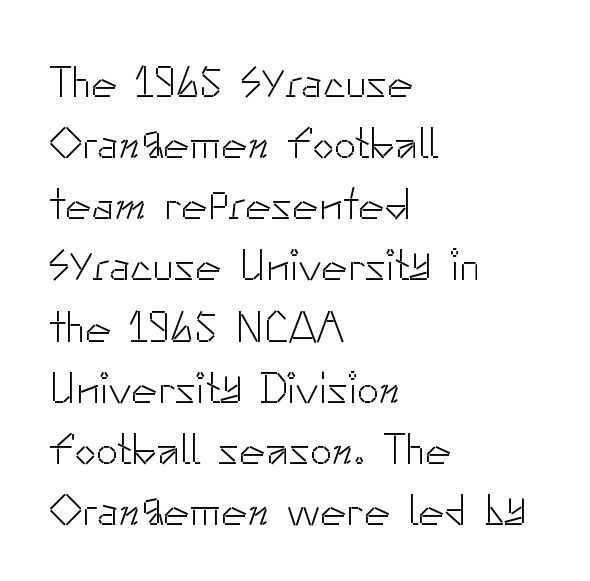
{"serif": "no", "italic": "no", "bold": "no", "weight": "light", "width": "normal", "stroke_contrast": "low", "x_height": "small", "monospaced": "no", "underline": "no", "align": "left", "line_spacing": "normal", "line_spacing_ratio": 1.39, "letter_spacing": "normal", "letter_spacing_em": 0.0, "glyph_px": 44}
